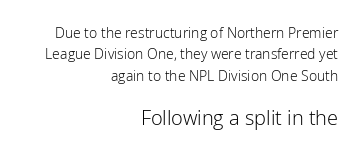
Nope, not italic — everything's standing straight. The typesetter chose a ragged-left arrangement here. Evenly set lines give the paragraph a standard silhouette. Small over large — that's the arrangement of the two blocks here. Is the type heavy? It reads as light-to-regular instead. Rule under the text: the space is simply empty.
